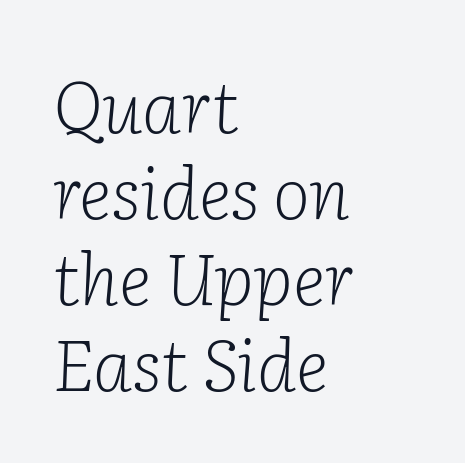
This sample uses plain, unmodified letter spacing. On a weight scale, this lands at 450 or below. Check where the strokes stop: tiny serifs finish them off. The zone under the glyphs is completely vacant. Character widths vary here, with narrow letters taking less room than wide ones.
